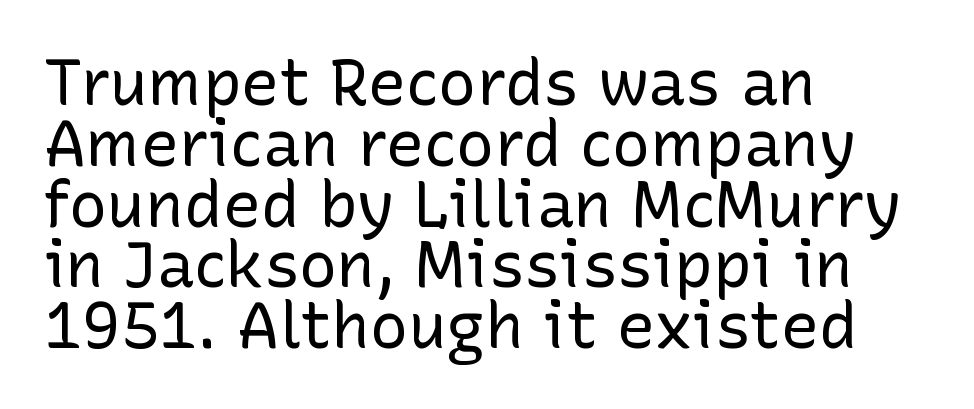
Q: Is the text bold? A: No.
Q: Is the text italic (slanted)? A: No, it is upright.
Q: Is the typeface a serif or a sans-serif typeface? A: Sans-serif.
Q: Is the text underlined? A: No.
Q: How is the paragraph aligned? A: Left-aligned.
Q: Is the spacing between letters normal or unusually wide? A: Normal.
Q: Is the spacing between lines tight, normal or loose? A: Tight.
Q: Width (condensed, normal, or wide)? A: Normal.
Q: Stroke contrast? A: Low.
Q: x-height? A: Medium.
Q: Monospaced? A: No.
